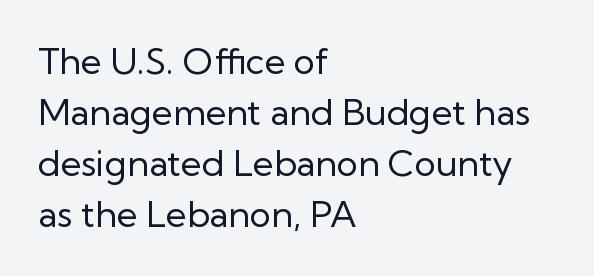
The image shows 36 px regular-weight sans-serif type, upright; set left-aligned, normal line spacing (1.42x), normal letter spacing, not underlined; low stroke contrast and a medium x-height.
